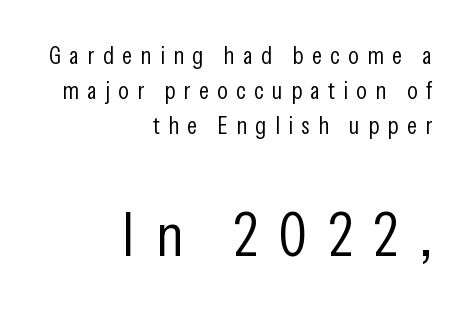
Observe the absence of serifs on each vertical stroke in this sample. The baseline area is clear. Caption: multi-line text, flush right, ragged left. The passage shown begins with its smaller block and ends with its larger one. A light-to-regular cut is what we see here. The face used here is proportionally spaced, like ordinary book or web type.
